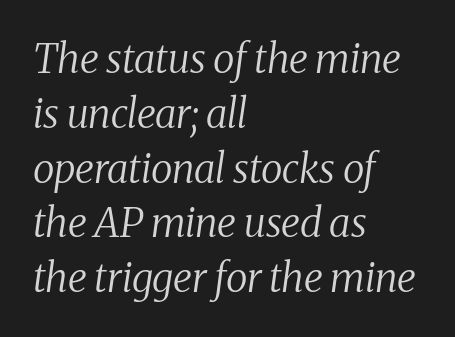
Rendered with sloped, italic letterforms. The typesetting does not lean heavy: it is not bold. The rows are spaced the way most documents space them. This sample uses plain, unmodified letter spacing. Decoration check: the copy has no underline. The characters display serif detailing at their extremities.
